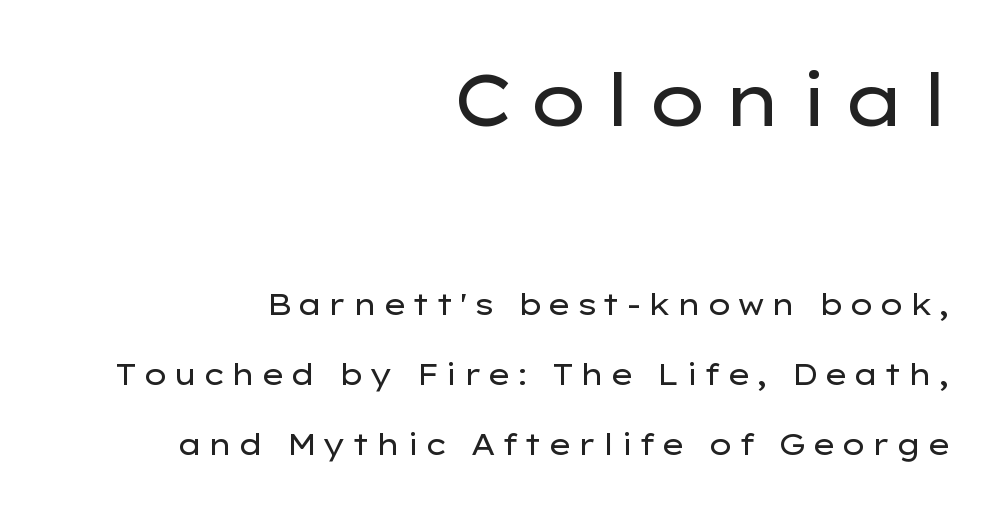
Q: Is the text bold? A: No.
Q: Is the text italic (slanted)? A: No, it is upright.
Q: Is the typeface a serif or a sans-serif typeface? A: Sans-serif.
Q: Is the text underlined? A: No.
Q: How is the paragraph aligned? A: Right-aligned.
Q: Is the spacing between lines tight, normal or loose? A: Loose.
Q: Which block of text is set in a larger size, the first (top) or the second (bottom)? A: The first (top) one.
Q: Width (condensed, normal, or wide)? A: Wide.
Q: Stroke contrast? A: Low.
Q: x-height? A: Medium.
Q: Monospaced? A: No.
